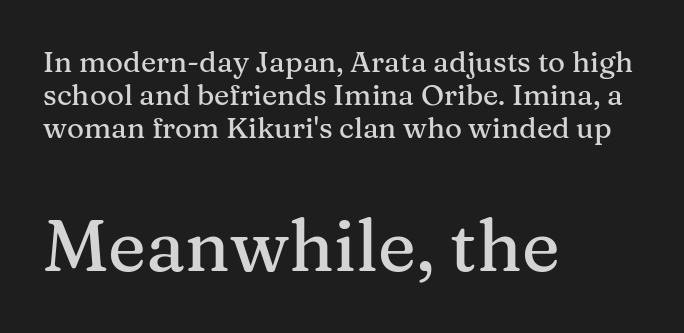
The image shows 72 px serif type, upright; set left-aligned, tight line spacing (1.14x), normal letter spacing, not underlined; the second (bottom) block is 2.48x larger; medium stroke contrast and a medium x-height.
